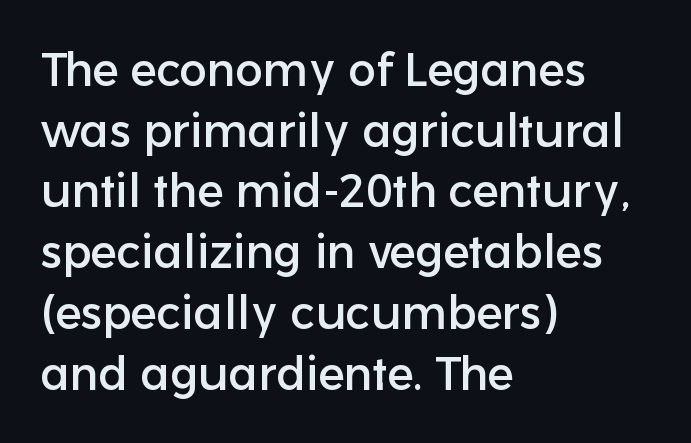
The image shows 46 px sans-serif type, upright; set left-aligned, normal line spacing (1.32x), normal letter spacing, not underlined; low stroke contrast and a medium x-height.
